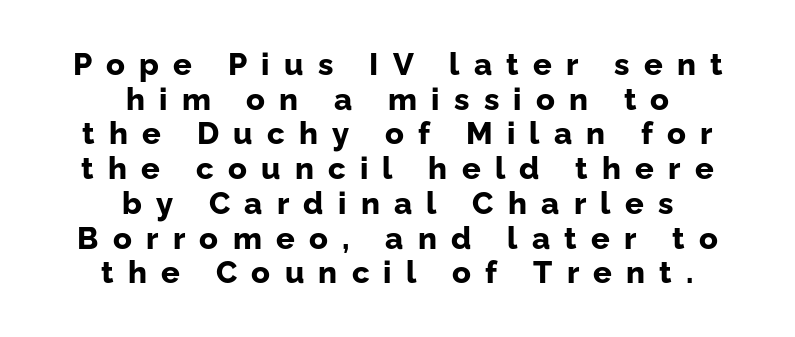
{"serif": "no", "italic": "no", "bold": "yes", "weight": "bold", "width": "normal", "stroke_contrast": "low", "x_height": "medium", "monospaced": "no", "underline": "no", "align": "center", "line_spacing": "tight", "line_spacing_ratio": 1.12, "letter_spacing": "wide", "letter_spacing_em": 0.46, "glyph_px": 31}
